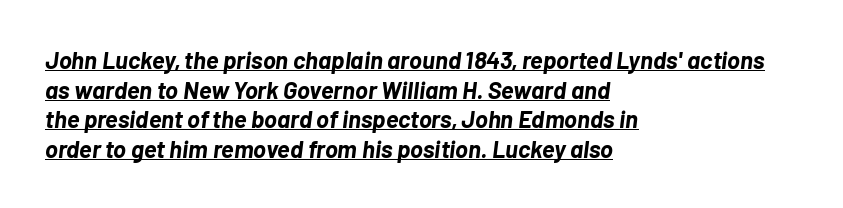
The image shows 24 px bold type, italic (leaning right); set left-aligned, line spacing 1.23x, normal letter spacing, underlined.
